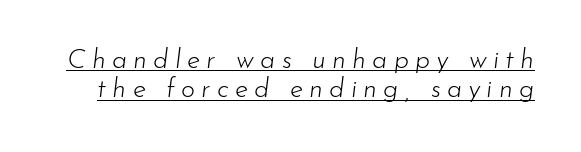
Q: Is the text bold? A: No.
Q: Is the text italic (slanted)? A: Yes, it leans right by about 7 degrees.
Q: Is the text underlined? A: Yes.
Q: Is the spacing between letters normal or unusually wide? A: Unusually wide.
Q: Is the spacing between lines tight, normal or loose? A: Tight.
